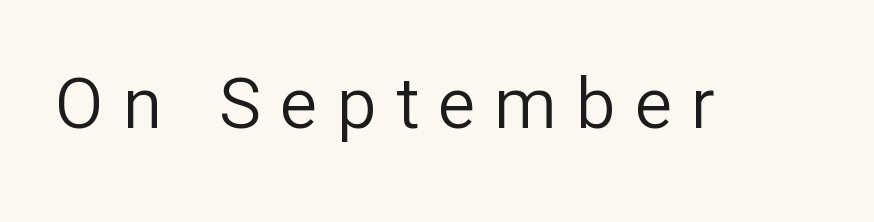
The image shows 71 px regular-weight sans-serif type, upright; set unusually wide letter spacing (+0.27 em), not underlined; low stroke contrast and a medium x-height.
